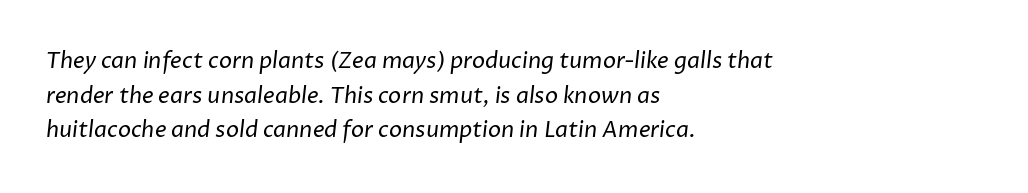
Stroke mass is kept to a normal reading level or below. Whoever set this chose a conventional vertical rhythm. A bare baseline throughout the passage. Short and long lines alike share a common starting point at left.
